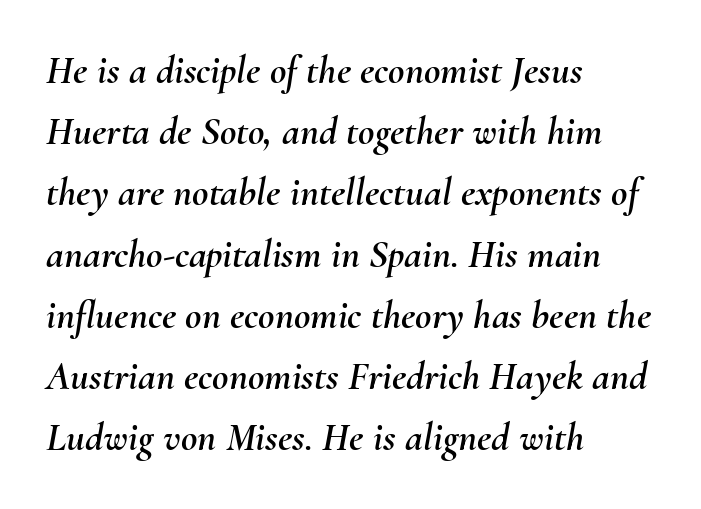
{"italic": "yes", "lean": "right", "slant_degrees": 10, "width": "normal", "stroke_contrast": "medium", "x_height": "small", "monospaced": "no", "underline": "no", "align": "left", "line_spacing": "normal", "line_spacing_ratio": 1.53, "letter_spacing": "normal", "letter_spacing_em": 0.0, "glyph_px": 40}
